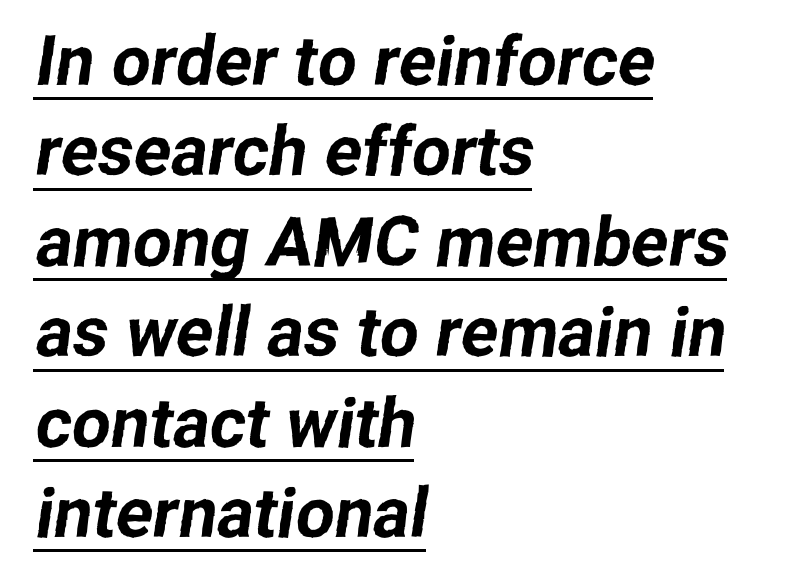
{"serif": "no", "width": "normal", "stroke_contrast": "low", "x_height": "medium", "monospaced": "no", "underline": "yes", "align": "left", "line_spacing": "normal", "line_spacing_ratio": 1.31, "letter_spacing": "normal", "letter_spacing_em": 0.0, "glyph_px": 69}
